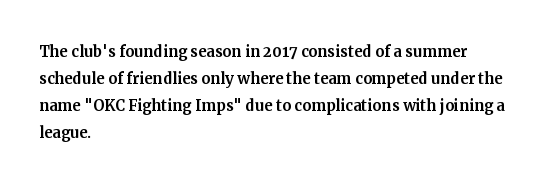
Q: Is the text italic (slanted)? A: No, it is upright.
Q: Is the text underlined? A: No.
Q: How is the paragraph aligned? A: Left-aligned.
Q: Is the spacing between letters normal or unusually wide? A: Normal.
Q: Is the spacing between lines tight, normal or loose? A: Normal.
